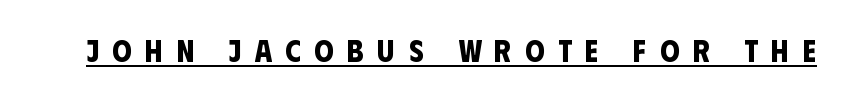
Q: Is the text bold? A: Yes.
Q: Is the typeface a serif or a sans-serif typeface? A: Sans-serif.
Q: Is the text underlined? A: Yes.
Q: Is the spacing between letters normal or unusually wide? A: Unusually wide.
Q: Width (condensed, normal, or wide)? A: Condensed.
Q: Stroke contrast? A: Low.
Q: x-height? A: Large.
Q: Monospaced? A: No.
